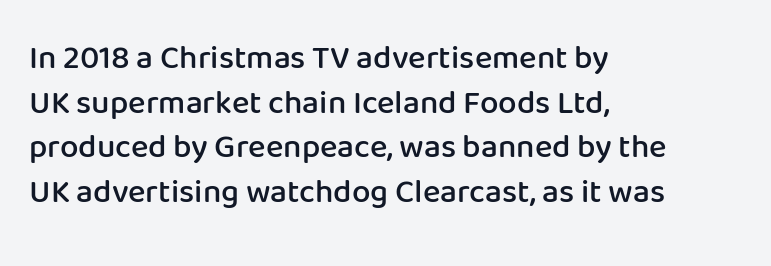
This sample uses plain, unmodified letter spacing. Character widths vary here, with narrow letters taking less room than wide ones. A roman cut, with each character standing at attention. This is the in-between weight designers call semibold or demi. This rendering employs a face without finishing strokes, i.e., a sans-serif.
